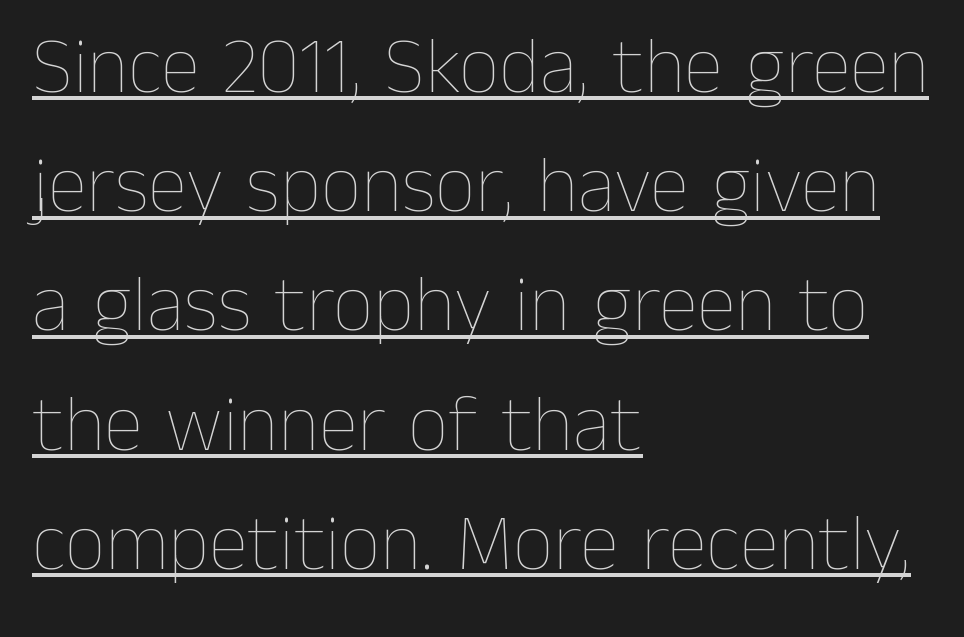
The image shows 80 px thin type, upright; set left-aligned, normal line spacing (1.49x), normal letter spacing, underlined; low stroke contrast and a medium x-height.
